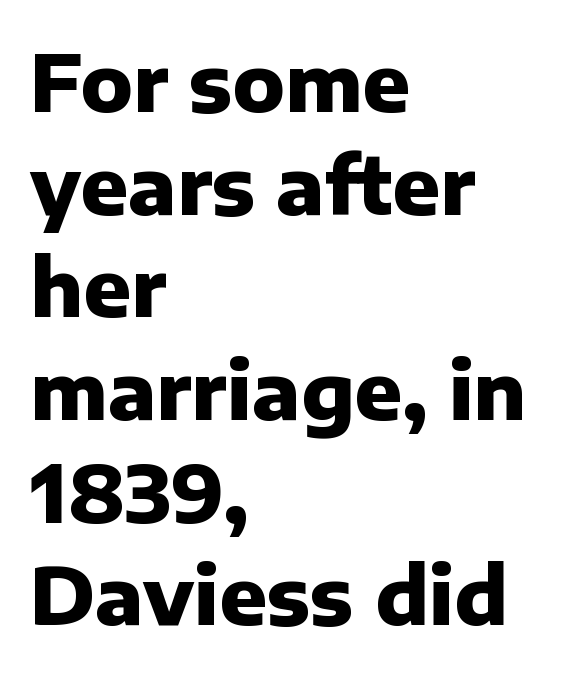
Q: Is the text bold? A: Yes.
Q: Is the text italic (slanted)? A: No, it is upright.
Q: Is the typeface a serif or a sans-serif typeface? A: Sans-serif.
Q: Is the text underlined? A: No.
Q: How is the paragraph aligned? A: Left-aligned.
Q: Is the spacing between letters normal or unusually wide? A: Normal.
Q: Is the spacing between lines tight, normal or loose? A: Normal.
Q: Width (condensed, normal, or wide)? A: Normal.
Q: Stroke contrast? A: Low.
Q: x-height? A: Medium.
Q: Monospaced? A: No.
